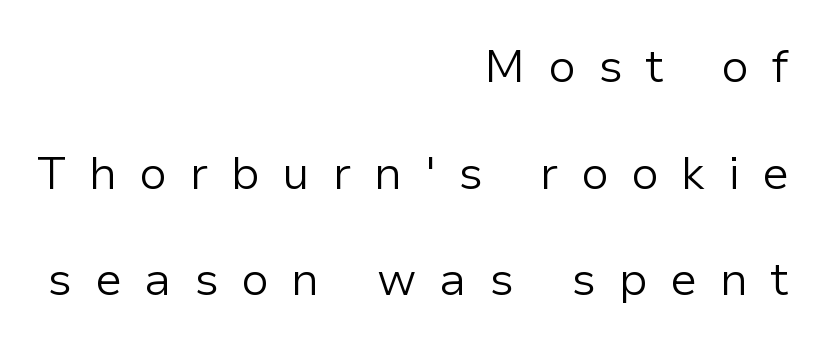
{"serif": "no", "italic": "no", "bold": "no", "weight": "light", "width": "normal", "stroke_contrast": "low", "x_height": "medium", "monospaced": "no", "underline": "no", "align": "right", "line_spacing": "loose", "line_spacing_ratio": 2.32, "letter_spacing": "wide", "letter_spacing_em": 0.49, "glyph_px": 46}
